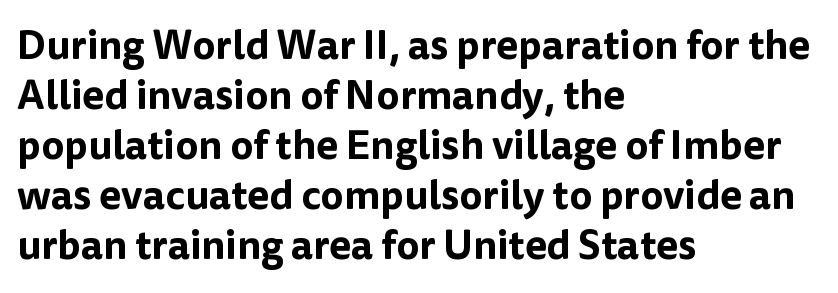
Nope, not italic — everything's standing straight. Where is the straight margin? On the left. Varying glyph widths throughout — classic text-font behaviour. A sans-serif font was chosen for this passage. Baseline-to-baseline distance is the conventional proportion of letter height.
